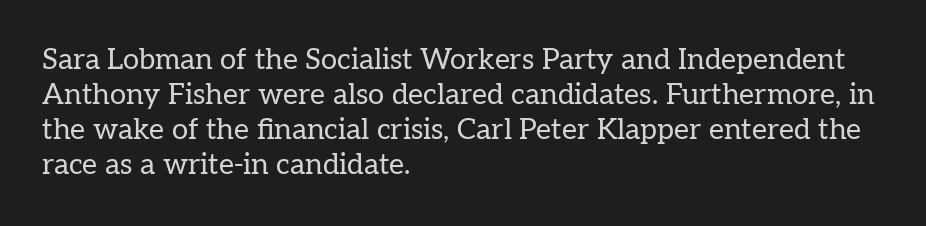
Q: Is the text bold? A: No.
Q: Is the text italic (slanted)? A: No, it is upright.
Q: Is the typeface a serif or a sans-serif typeface? A: Serif.
Q: Is the text underlined? A: No.
Q: How is the paragraph aligned? A: Left-aligned.
Q: Is the spacing between letters normal or unusually wide? A: Normal.
Q: Width (condensed, normal, or wide)? A: Normal.
Q: Stroke contrast? A: Low.
Q: x-height? A: Medium.
Q: Monospaced? A: No.
